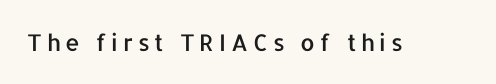
Q: Is the text italic (slanted)? A: No, it is upright.
Q: Is the text underlined? A: No.
Q: Is the spacing between letters normal or unusually wide? A: Unusually wide.
